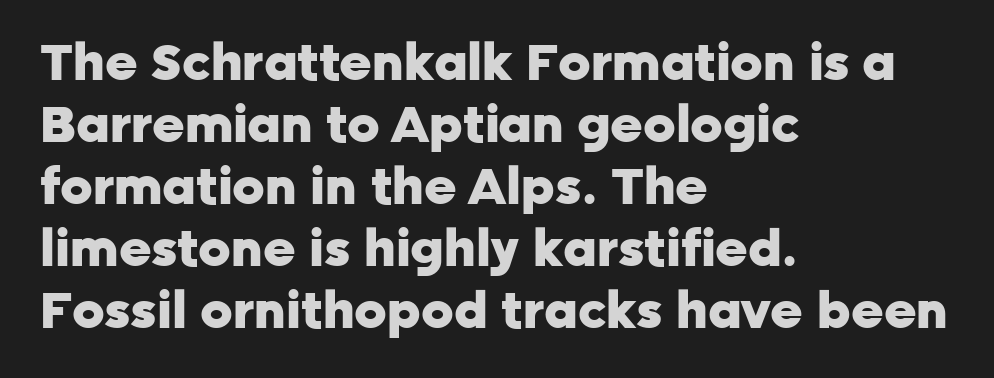
{"serif": "no", "italic": "no", "bold": "yes", "weight": "heavy", "width": "normal", "stroke_contrast": "low", "x_height": "medium", "monospaced": "no", "underline": "no", "align": "left", "line_spacing_ratio": 1.24, "letter_spacing": "normal", "letter_spacing_em": 0.0, "glyph_px": 50}
